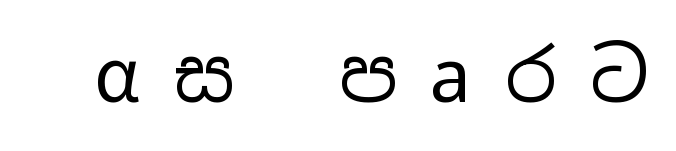
The image shows 74 px regular-weight, wide sans-serif type, upright; set unusually wide letter spacing (+0.45 em), not underlined; low stroke contrast and a medium x-height.
